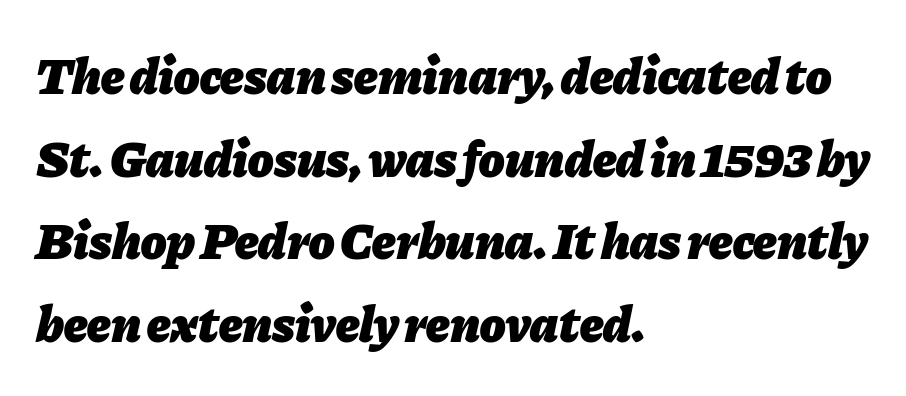
Q: Is the text bold? A: Yes.
Q: Is the text italic (slanted)? A: Yes, it leans right by about 11 degrees.
Q: Is the text underlined? A: No.
Q: How is the paragraph aligned? A: Left-aligned.
Q: Is the spacing between letters normal or unusually wide? A: Normal.
Q: Is the spacing between lines tight, normal or loose? A: Normal.
Q: Width (condensed, normal, or wide)? A: Normal.
Q: Stroke contrast? A: Low.
Q: x-height? A: Medium.
Q: Monospaced? A: No.
